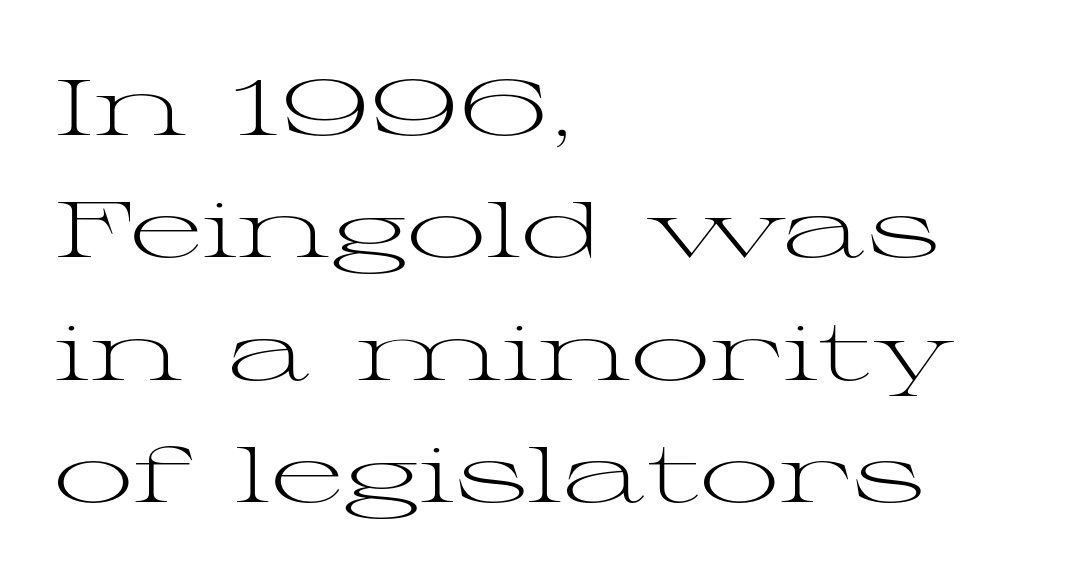
The image shows 79 px light, wide serif type, upright; set left-aligned, normal line spacing (1.55x), normal letter spacing, not underlined; medium stroke contrast and a medium x-height.
